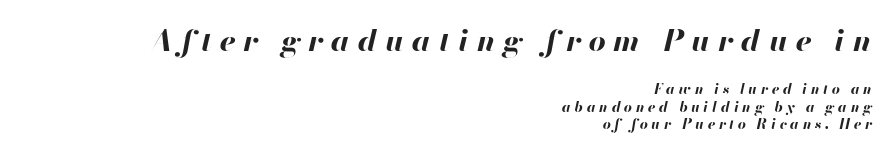
{"italic": "yes", "lean": "right", "slant_degrees": 13, "bold": "yes", "weight": "bold", "width": "normal", "stroke_contrast": "high", "x_height": "small", "monospaced": "no", "underline": "no", "align": "right", "line_spacing": "normal", "line_spacing_ratio": 1.25, "letter_spacing": "wide", "letter_spacing_em": 0.25, "larger_block": "first", "size_ratio": 2.14, "glyph_px": 30}
